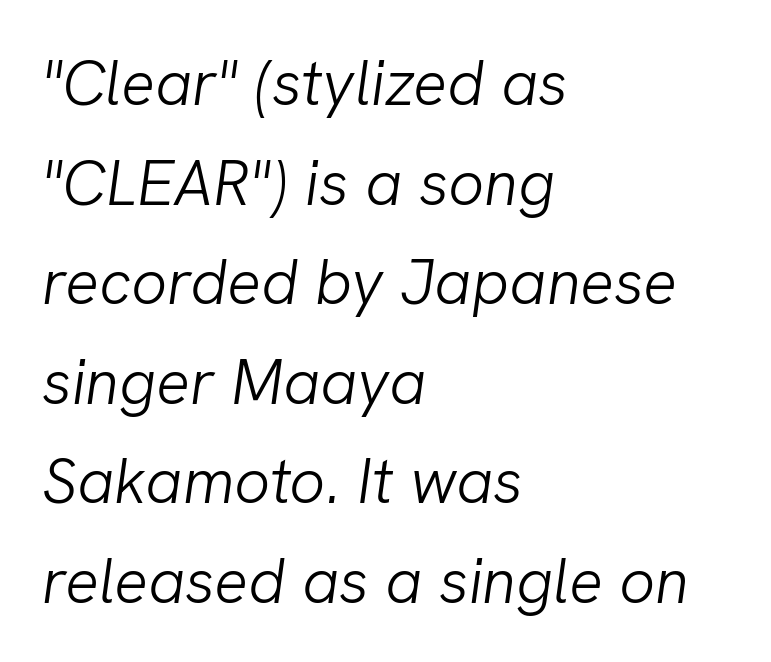
The image shows 63 px light type, italic (leaning right); set left-aligned, normal line spacing (1.58x), normal letter spacing, not underlined; low stroke contrast and a medium x-height.
